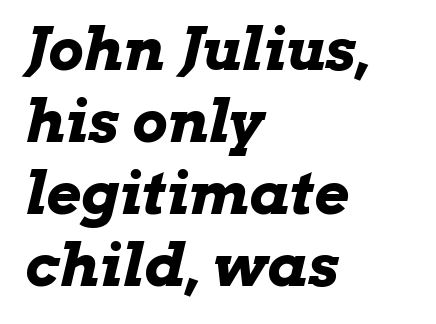
{"italic": "yes", "lean": "right", "slant_degrees": 13, "bold": "yes", "weight": "bold", "width": "wide", "stroke_contrast": "low", "x_height": "medium", "monospaced": "no", "underline": "no", "align": "left", "line_spacing_ratio": 1.2, "letter_spacing": "normal", "letter_spacing_em": 0.0, "glyph_px": 60}
